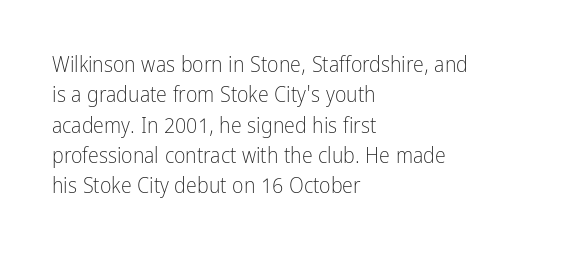
Q: Is the text bold? A: No.
Q: Is the text italic (slanted)? A: No, it is upright.
Q: Is the text underlined? A: No.
Q: How is the paragraph aligned? A: Left-aligned.
Q: Is the spacing between letters normal or unusually wide? A: Normal.
Q: Is the spacing between lines tight, normal or loose? A: Normal.
